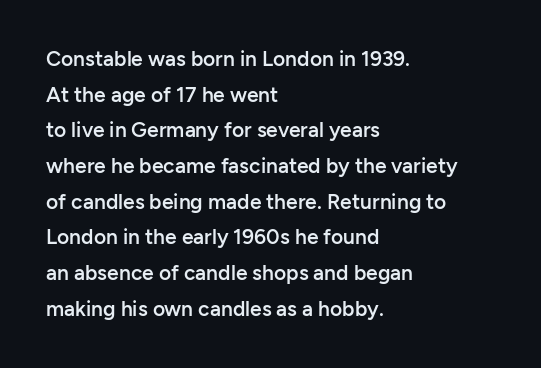
Horizontally, the lines are justified to the leading edge only. The horizontal fit of the characters is conventional and even. Regular leading. Caption: semibold face, moderately heavy strokes.
